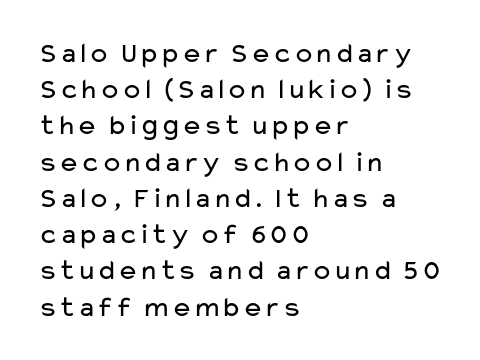
{"serif": "no", "italic": "no", "bold": "no", "weight": "regular", "width": "wide", "stroke_contrast": "low", "x_height": "medium", "monospaced": "no", "underline": "no", "align": "left", "line_spacing": "normal", "line_spacing_ratio": 1.25, "letter_spacing": "normal", "letter_spacing_em": 0.0, "glyph_px": 29}
